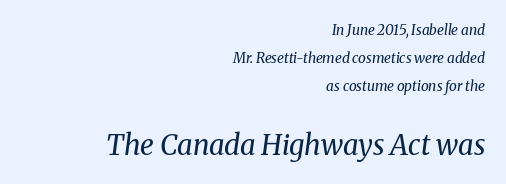
Q: Is the text bold? A: No.
Q: Is the text italic (slanted)? A: Yes, it leans right by about 8 degrees.
Q: Is the typeface a serif or a sans-serif typeface? A: Serif.
Q: Is the text underlined? A: No.
Q: How is the paragraph aligned? A: Right-aligned.
Q: Is the spacing between letters normal or unusually wide? A: Normal.
Q: Is the spacing between lines tight, normal or loose? A: Loose.
Q: Which block of text is set in a larger size, the first (top) or the second (bottom)? A: The second (bottom) one.
Q: Width (condensed, normal, or wide)? A: Normal.
Q: Stroke contrast? A: Medium.
Q: x-height? A: Medium.
Q: Monospaced? A: No.
